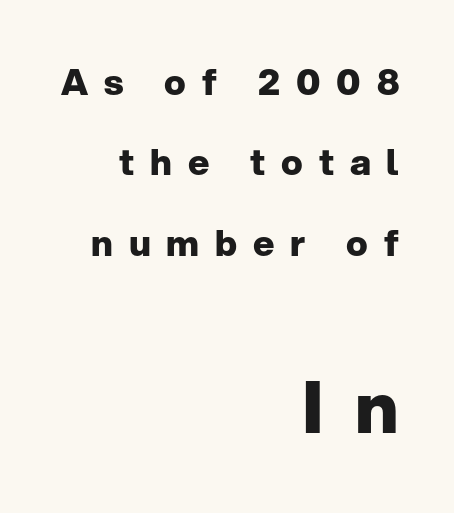
The image shows 72 px heavy sans-serif type, upright; set right-aligned, loose line spacing (2.23x), unusually wide letter spacing (+0.44 em), not underlined; the second (bottom) block is 2.0x larger; low stroke contrast and a medium x-height.
